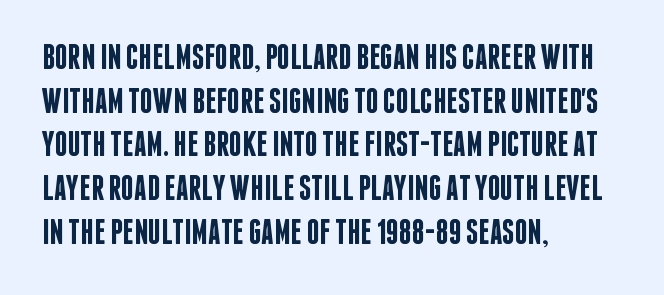
The image shows 35 px semibold, condensed sans-serif type, upright; set left-aligned, normal line spacing (1.25x), normal letter spacing, not underlined; low stroke contrast and a large x-height.
